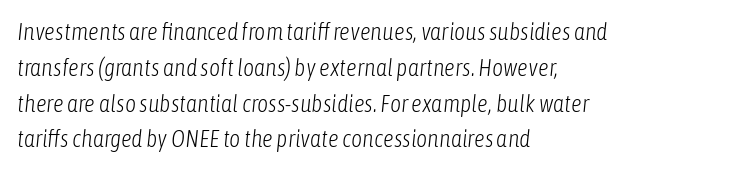
The image shows 24 px text type, italic (leaning right); set left-aligned, normal line spacing (1.49x), normal letter spacing, not underlined.
